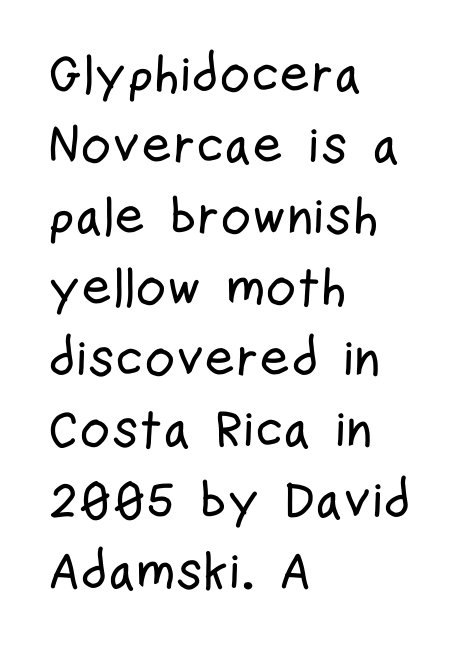
The face used here is proportionally spaced, like ordinary book or web type. Evenly set lines give the paragraph a standard silhouette. Grotesque or geometric, the face here clearly has no serifs. The rendering anchors every line to the left-hand side. The gaps between neighbouring characters are ordinary and unremarkable.
